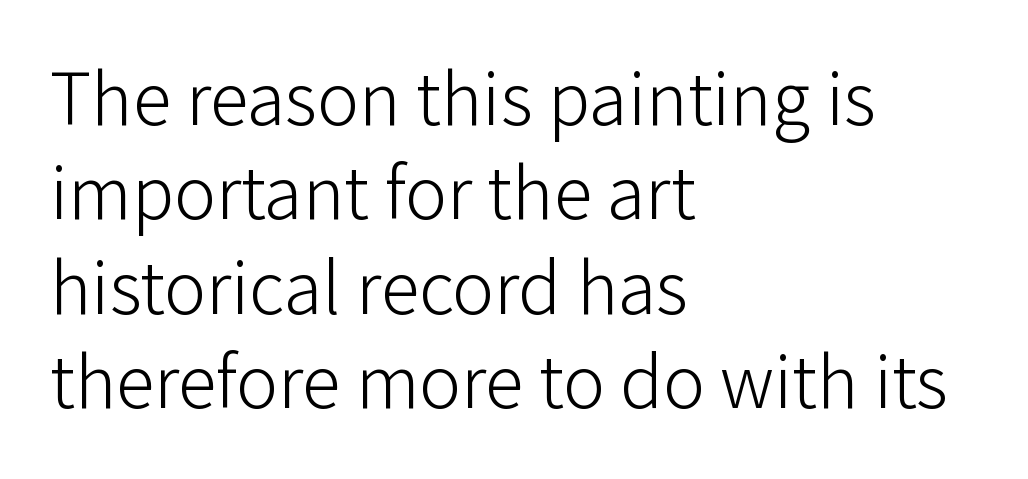
The image shows 78 px light sans-serif type, upright; set left-aligned, line spacing 1.21x, normal letter spacing, not underlined; low stroke contrast and a medium x-height.
